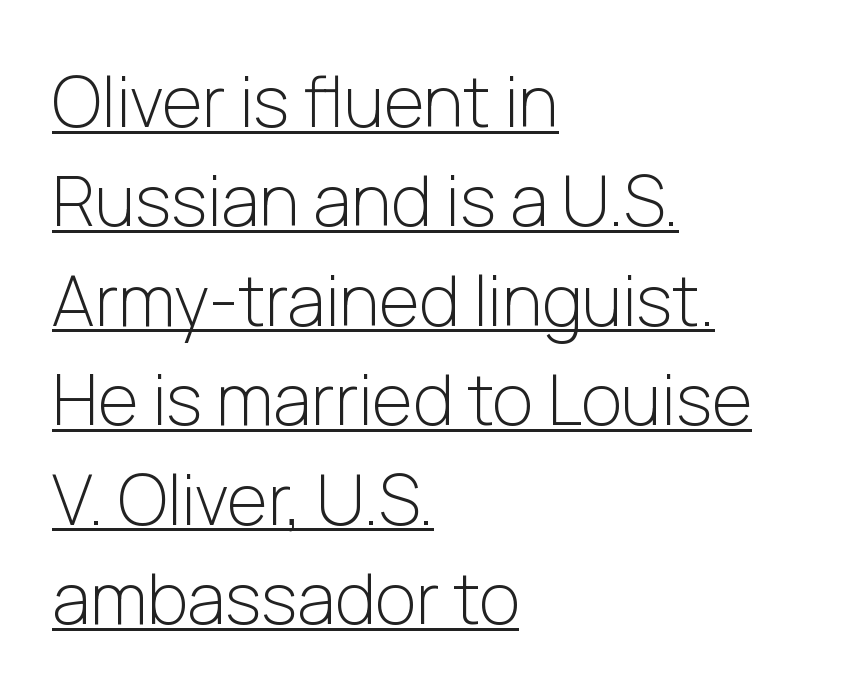
Heft: none added — not bold. The rag falls on the right side of this text block. When letters stand straight like this, we call the style roman or upright. Observe the ordinary spacing: letters are neighbours, not strangers. Do the characters align in a grid? No, the font is proportional. These lines sit exactly where default settings would place them.
